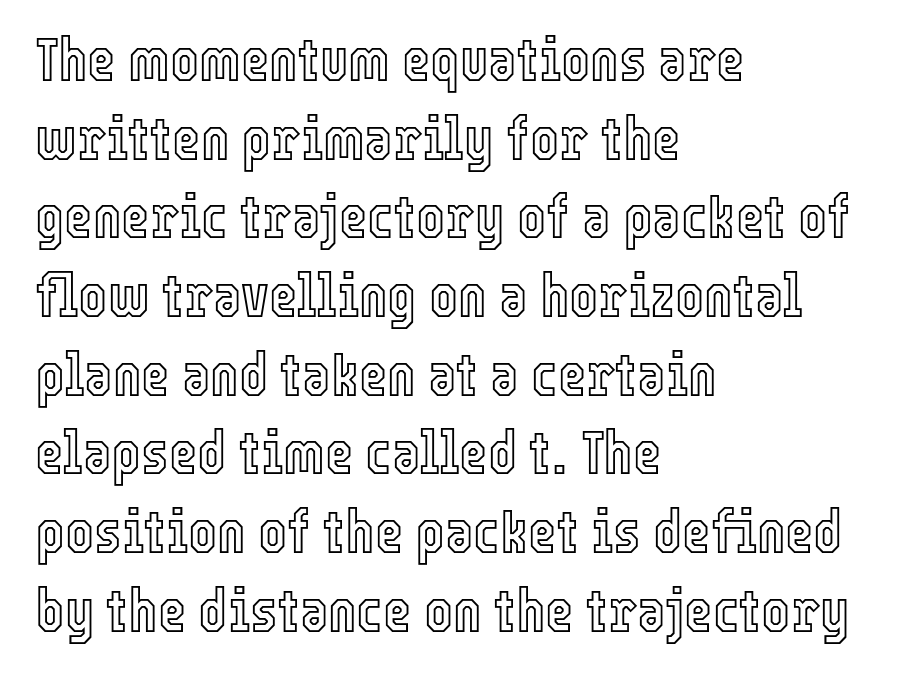
The image shows 61 px condensed type, upright; set left-aligned, normal line spacing (1.29x), normal letter spacing, not underlined; a medium x-height.
